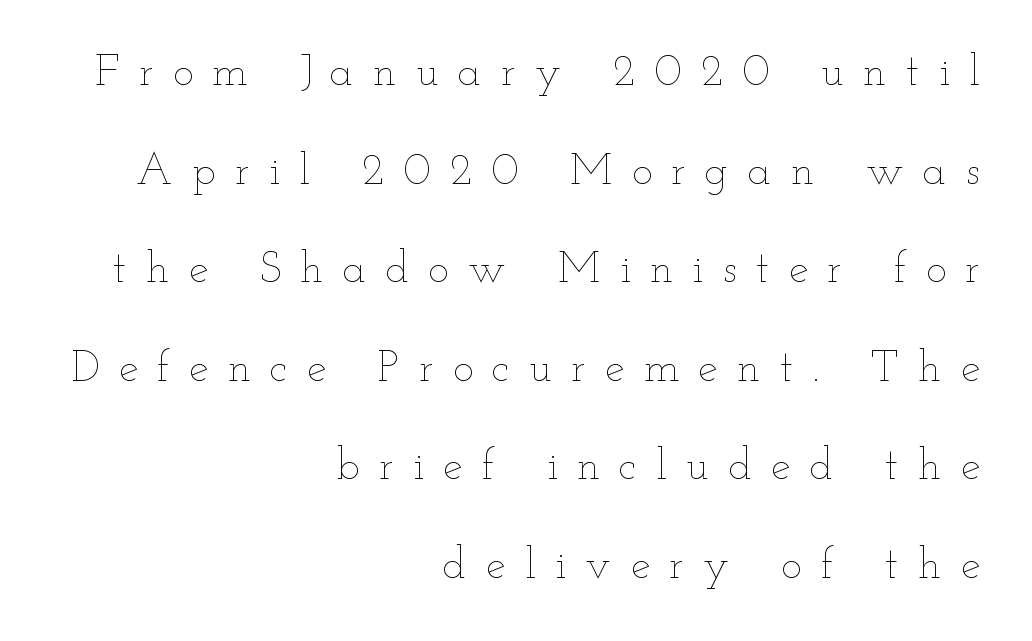
Q: Is the text bold? A: No.
Q: Is the text italic (slanted)? A: No, it is upright.
Q: Is the text underlined? A: No.
Q: How is the paragraph aligned? A: Right-aligned.
Q: Is the spacing between letters normal or unusually wide? A: Unusually wide.
Q: Is the spacing between lines tight, normal or loose? A: Loose.
Q: Width (condensed, normal, or wide)? A: Wide.
Q: Stroke contrast? A: Low.
Q: x-height? A: Small.
Q: Monospaced? A: No.
